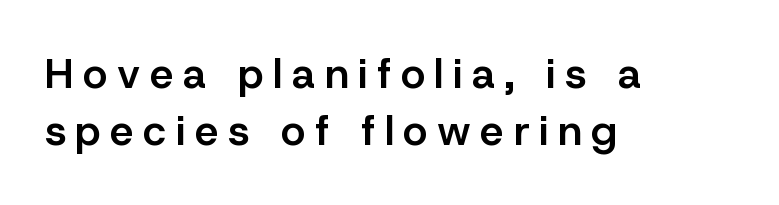
Q: Is the text bold? A: Semi-bold.
Q: Is the text italic (slanted)? A: No, it is upright.
Q: Is the typeface a serif or a sans-serif typeface? A: Sans-serif.
Q: Is the text underlined? A: No.
Q: How is the paragraph aligned? A: Left-aligned.
Q: Is the spacing between letters normal or unusually wide? A: Unusually wide.
Q: Is the spacing between lines tight, normal or loose? A: Normal.
Q: Width (condensed, normal, or wide)? A: Normal.
Q: Stroke contrast? A: Low.
Q: x-height? A: Medium.
Q: Monospaced? A: No.
